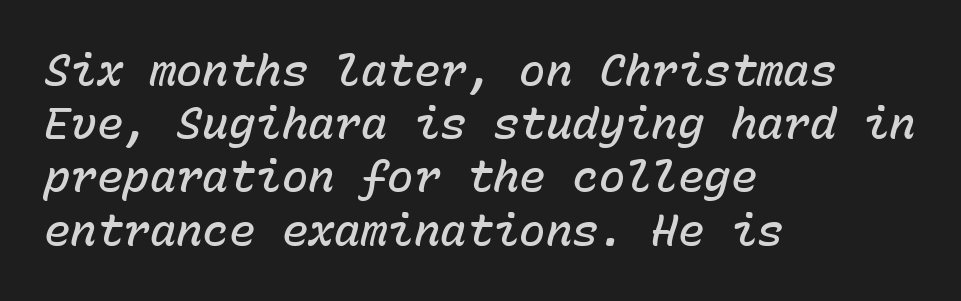
Q: Is the text bold? A: Semi-bold.
Q: Is the text italic (slanted)? A: Yes, it leans right by about 15 degrees.
Q: Is the text underlined? A: No.
Q: How is the paragraph aligned? A: Left-aligned.
Q: Is the spacing between letters normal or unusually wide? A: Normal.
Q: Width (condensed, normal, or wide)? A: Normal.
Q: Stroke contrast? A: Low.
Q: x-height? A: Medium.
Q: Monospaced? A: Yes.
